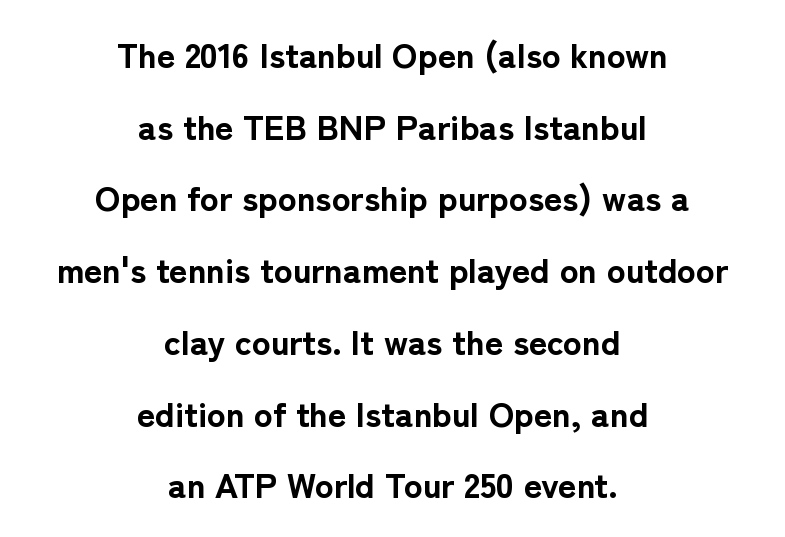
The image shows 35 px bold sans-serif type, upright; set centered, loose line spacing (2.05x), normal letter spacing, not underlined; low stroke contrast and a medium x-height.
